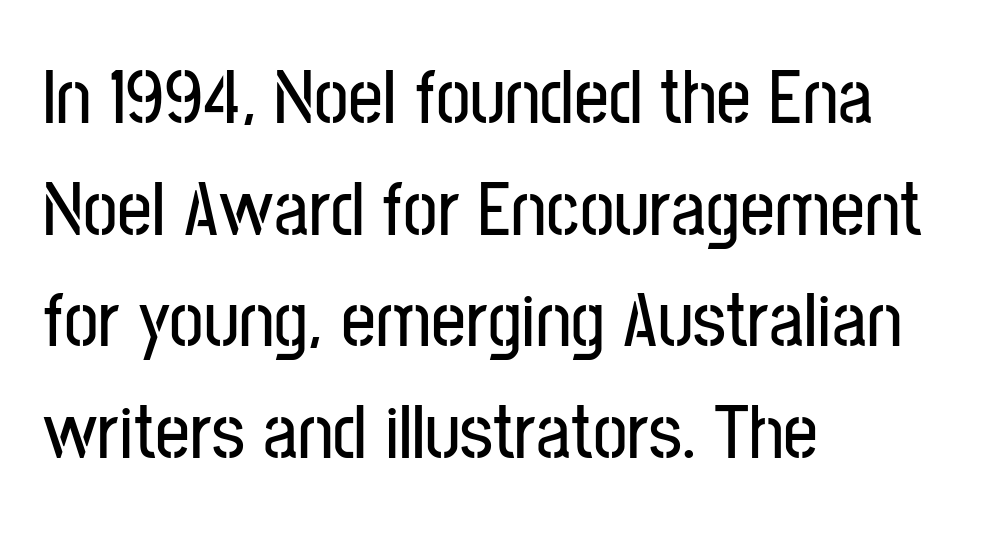
Here the designer chose a conventional face with non-uniform glyph widths. Horizontal alignment here is leftward, the default for most running prose. Decoration check: the copy has no underline. Check where the strokes stop: nothing finishes them off — pure sans. The face used here is rendered with its standard letterfit. Posture: straight, roman, zero tilt.
